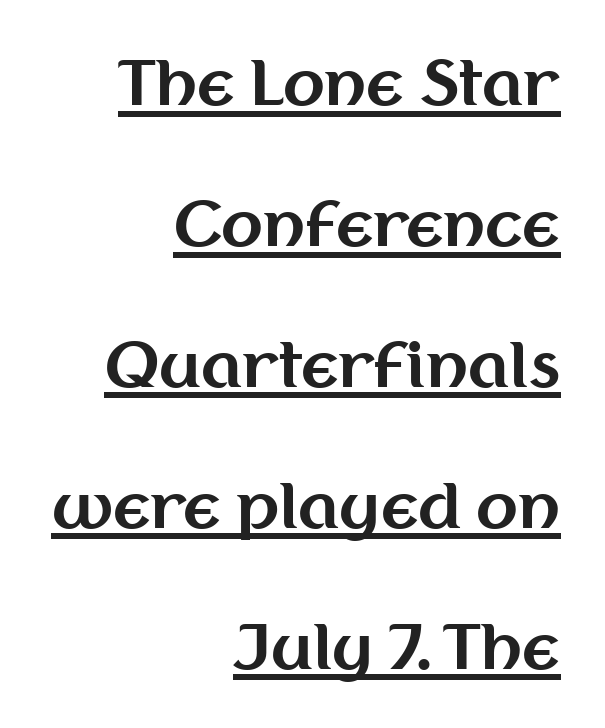
{"serif": "no", "italic": "no", "bold": "yes", "weight": "bold", "width": "normal", "stroke_contrast": "medium", "x_height": "medium", "monospaced": "no", "underline": "yes", "align": "right", "line_spacing": "loose", "line_spacing_ratio": 2.31, "letter_spacing": "normal", "letter_spacing_em": 0.0, "glyph_px": 61}
